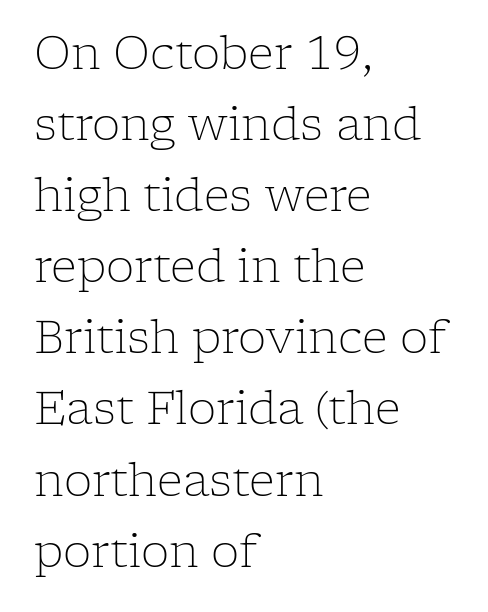
The leading is moderate, giving the passage an even texture. Letters rest on an invisible, unmarked baseline. The compositor pushed each line to the left boundary. This rendering employs a face with finishing strokes, i.e., a serif. The font's upright variant was chosen for this text.
